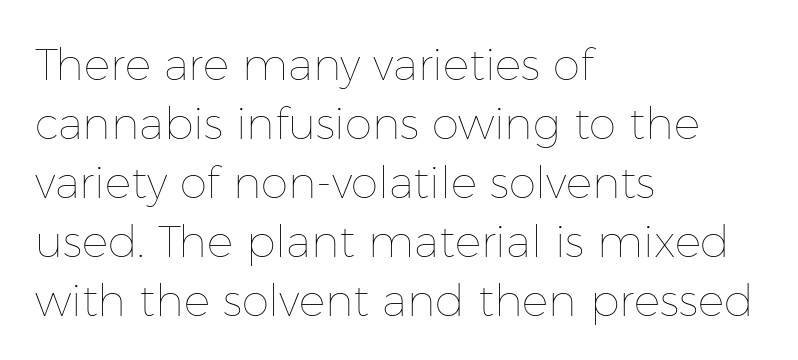
Upright lettering throughout. The rendering uses a moderate line-height, typical for paragraphs. Notice how the passage keeps a crisp vertical edge on the left only. This sample has the flowing, uneven cadence of proportional lettering. Inter-character spacing is left at the font's built-in metrics.
